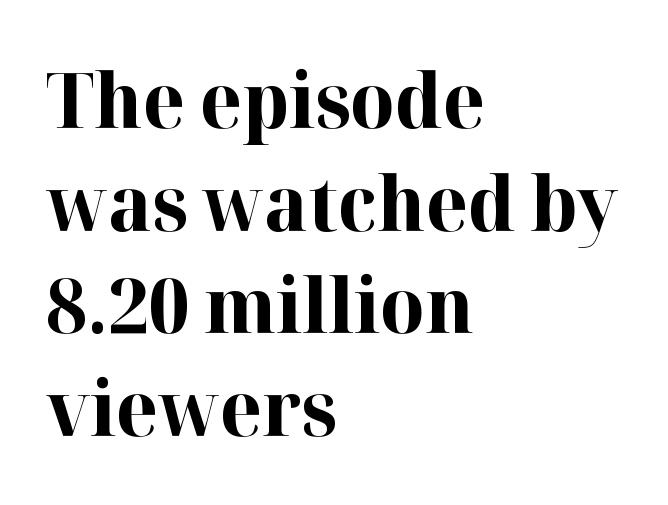
{"serif": "yes", "italic": "no", "bold": "yes", "weight": "bold", "width": "normal", "stroke_contrast": "high", "x_height": "medium", "monospaced": "no", "underline": "no", "align": "left", "line_spacing": "normal", "line_spacing_ratio": 1.35, "letter_spacing": "normal", "letter_spacing_em": 0.0, "glyph_px": 76}
